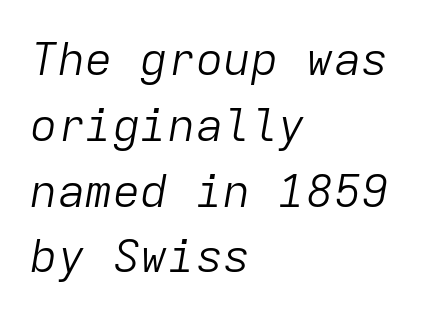
Q: Is the text bold? A: No.
Q: Is the text italic (slanted)? A: Yes, it leans right by about 9 degrees.
Q: Is the text underlined? A: No.
Q: How is the paragraph aligned? A: Left-aligned.
Q: Is the spacing between letters normal or unusually wide? A: Normal.
Q: Is the spacing between lines tight, normal or loose? A: Normal.
Q: Width (condensed, normal, or wide)? A: Normal.
Q: Stroke contrast? A: Low.
Q: x-height? A: Medium.
Q: Monospaced? A: Yes.
